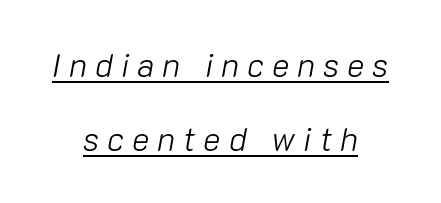
You could fit nearly another row in the gap between these rows. No extra ink here — the face is not bold. The rendering inserts visible extra space after every character. You can see a thin bar hugging the bottom of the glyphs.
